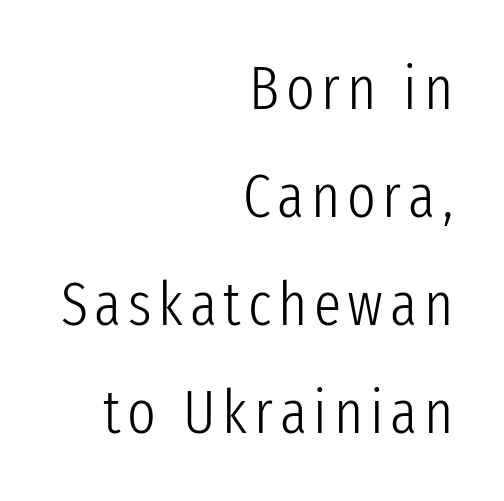
The image shows 61 px light, condensed sans-serif type, upright; set right-aligned, line spacing 1.77x, not underlined; low stroke contrast and a medium x-height.
